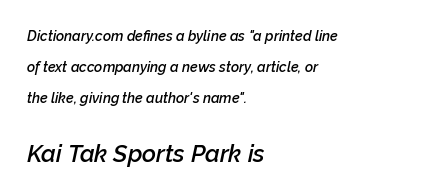
{"italic": "yes", "lean": "right", "slant_degrees": 12, "bold": "semi", "underline": "no", "align": "left", "line_spacing": "loose", "line_spacing_ratio": 2.2, "letter_spacing": "normal", "letter_spacing_em": 0.0, "larger_block": "second", "size_ratio": 1.71, "glyph_px": 24}
